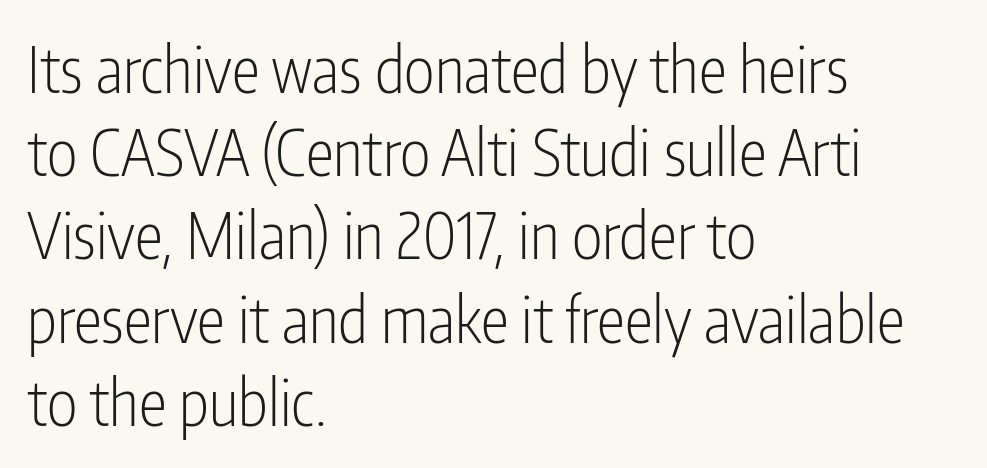
Students, note that the glyphs here touch the page at normal intervals. Varying glyph widths throughout — classic text-font behaviour. If you drew a line through each stem, it would be perfectly vertical. Evenly set lines give the paragraph a standard silhouette. Summary of weight: not heavy and not bold. Honestly, there is no underline to notice here at all.
